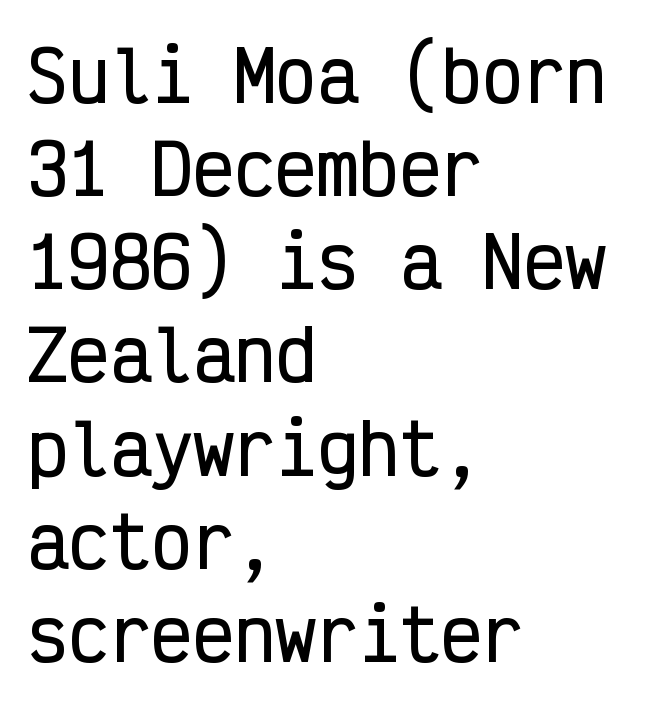
All the whitespace from short lines collects on the right. Looks like terminal output: every glyph gets an equal slot. You can tell from the bare stems that sans-serif type was used. The type is set solid horizontally, with unmodified tracking. These lines were composed using upright roman letters. No word sits above an underline.
